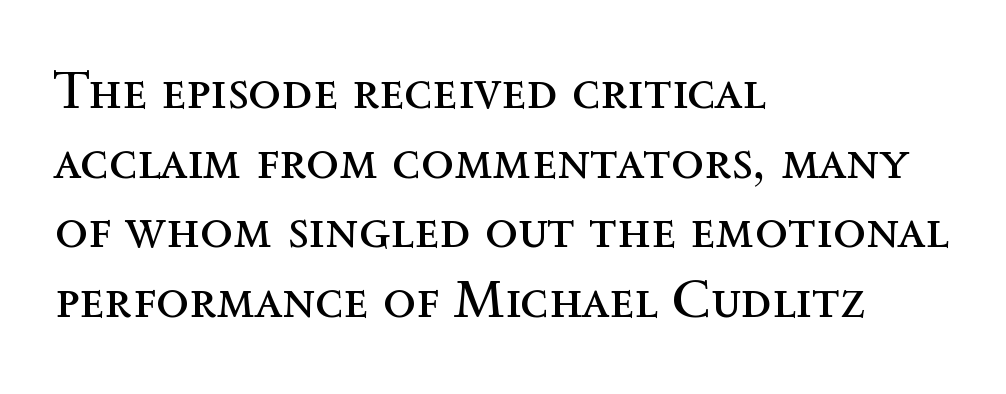
Q: Is the text bold? A: No.
Q: Is the text italic (slanted)? A: No, it is upright.
Q: Is the text underlined? A: No.
Q: How is the paragraph aligned? A: Left-aligned.
Q: Is the spacing between letters normal or unusually wide? A: Normal.
Q: Is the spacing between lines tight, normal or loose? A: Normal.
Q: Width (condensed, normal, or wide)? A: Normal.
Q: x-height? A: Medium.
Q: Monospaced? A: No.
